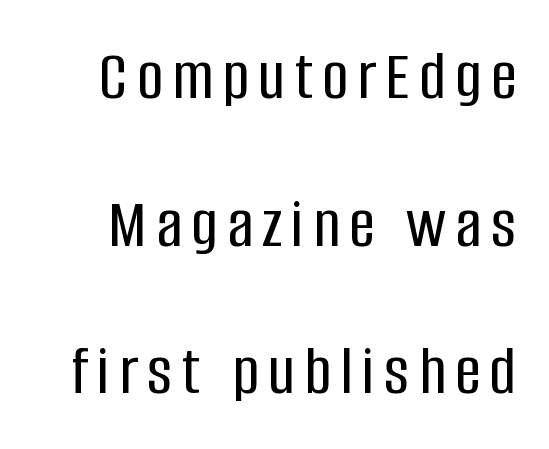
The letters advance in unequal steps, a hallmark of proportional type. Ascenders rise straight up at ninety degrees. These lines stand farther apart than default settings would place them. Regarding serifs, this sample does without them. Anything drawn beneath the words? Only blank space.
